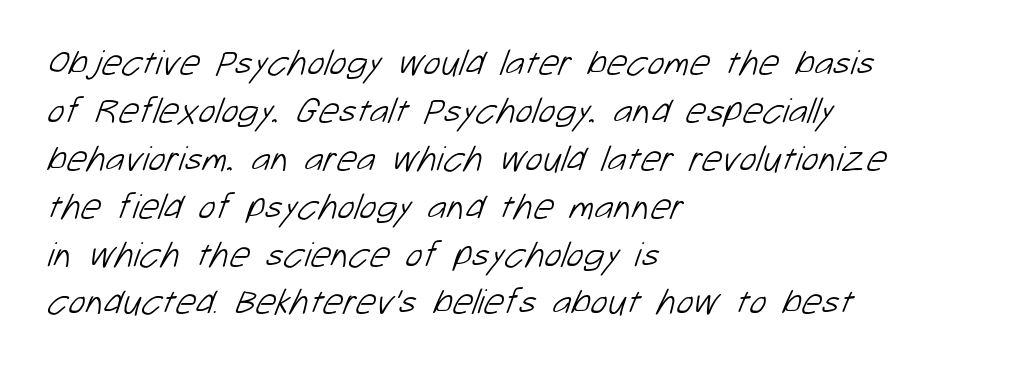
The type family on display is of the sans-serif kind. A typesetter would call this zero additional tracking. Character widths vary here, with narrow letters taking less room than wide ones. Weight: not bold — regular or lighter. What's the leading like? Ordinary, nothing unusual.
